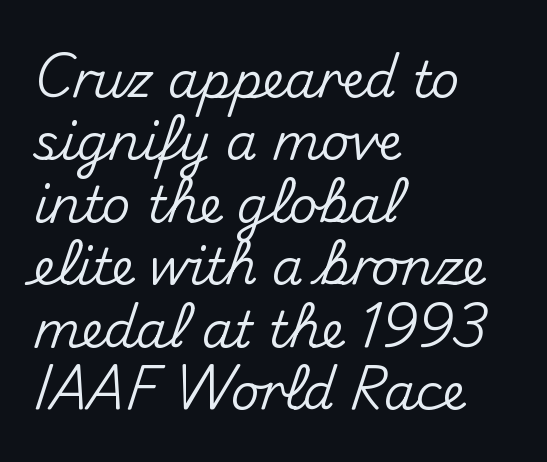
Q: Is the text italic (slanted)? A: Yes.
Q: Is the typeface a serif or a sans-serif typeface? A: Sans-serif.
Q: Is the text underlined? A: No.
Q: How is the paragraph aligned? A: Left-aligned.
Q: Is the spacing between letters normal or unusually wide? A: Normal.
Q: Is the spacing between lines tight, normal or loose? A: Normal.
Q: Width (condensed, normal, or wide)? A: Normal.
Q: Stroke contrast? A: Medium.
Q: x-height? A: Small.
Q: Monospaced? A: No.
